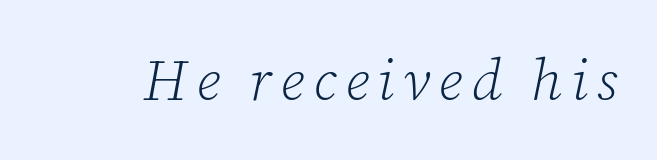
Q: Is the text bold? A: No.
Q: Is the text italic (slanted)? A: Yes, it leans right by about 12 degrees.
Q: Is the typeface a serif or a sans-serif typeface? A: Serif.
Q: Is the text underlined? A: No.
Q: Width (condensed, normal, or wide)? A: Normal.
Q: Stroke contrast? A: Low.
Q: x-height? A: Medium.
Q: Monospaced? A: No.
